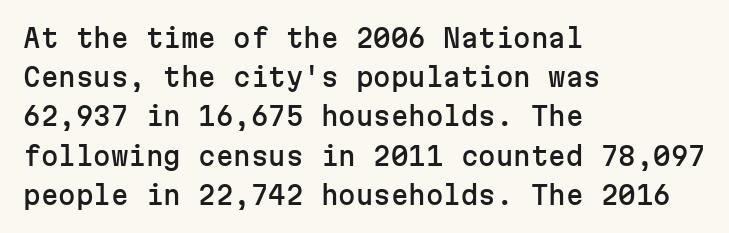
Q: Is the text italic (slanted)? A: No, it is upright.
Q: Is the text underlined? A: No.
Q: How is the paragraph aligned? A: Left-aligned.
Q: Is the spacing between letters normal or unusually wide? A: Normal.
Q: Is the spacing between lines tight, normal or loose? A: Normal.
